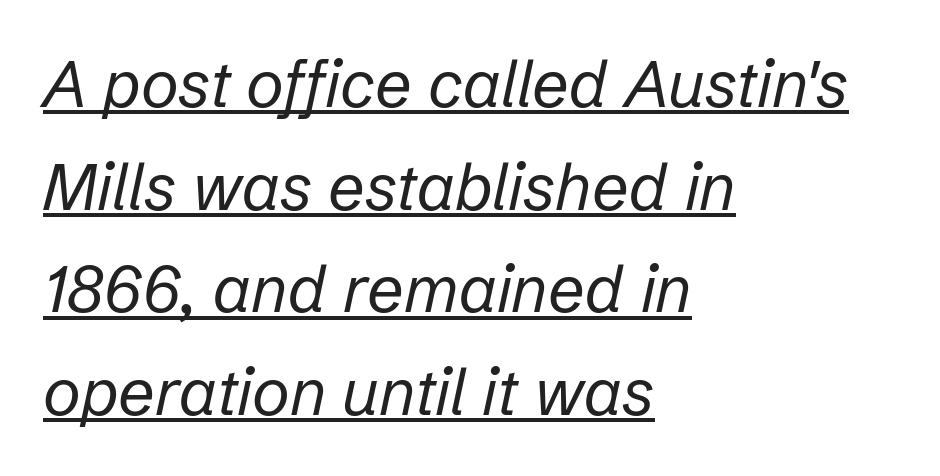
{"italic": "yes", "lean": "right", "slant_degrees": 12, "bold": "no", "weight": "regular", "width": "normal", "stroke_contrast": "low", "x_height": "medium", "monospaced": "no", "underline": "yes", "align": "left", "line_spacing": "normal", "line_spacing_ratio": 1.58, "letter_spacing": "normal", "letter_spacing_em": 0.0, "glyph_px": 65}
